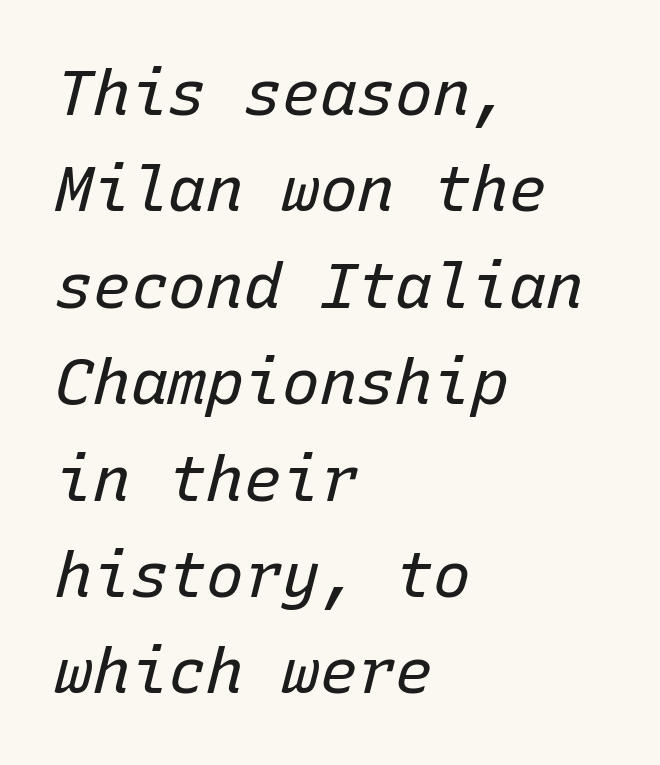
{"italic": "yes", "lean": "right", "slant_degrees": 15, "bold": "no", "weight": "regular", "width": "normal", "stroke_contrast": "low", "x_height": "medium", "monospaced": "yes", "underline": "no", "align": "left", "line_spacing": "normal", "line_spacing_ratio": 1.53, "letter_spacing": "normal", "letter_spacing_em": 0.0, "glyph_px": 63}
